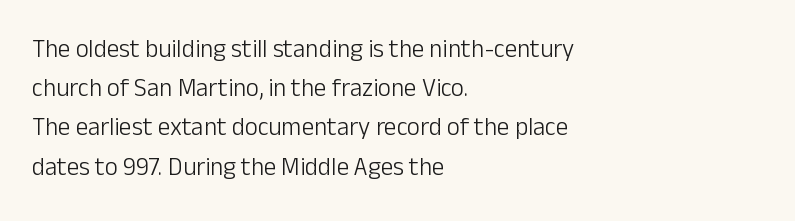
The image shows 25 px text type, upright; set left-aligned, normal line spacing (1.57x), normal letter spacing, not underlined.
